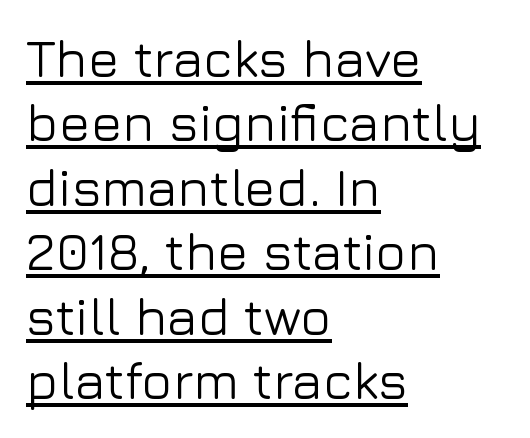
{"serif": "no", "italic": "no", "width": "normal", "stroke_contrast": "low", "x_height": "medium", "monospaced": "no", "underline": "yes", "align": "left", "line_spacing_ratio": 1.24, "letter_spacing": "normal", "letter_spacing_em": 0.0, "glyph_px": 52}
